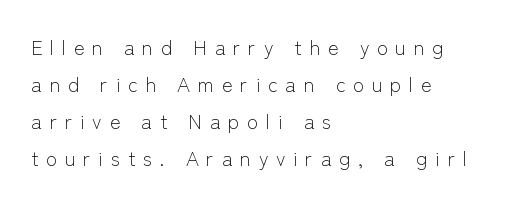
Quick note: not italic, upright. The string is rendered with underlining switched off. This sample uses expanded letter spacing, leaving extra air between glyphs. Left-aligned paragraph, ragged on the right. Think standard paragraph weight, or any step lighter than that.
